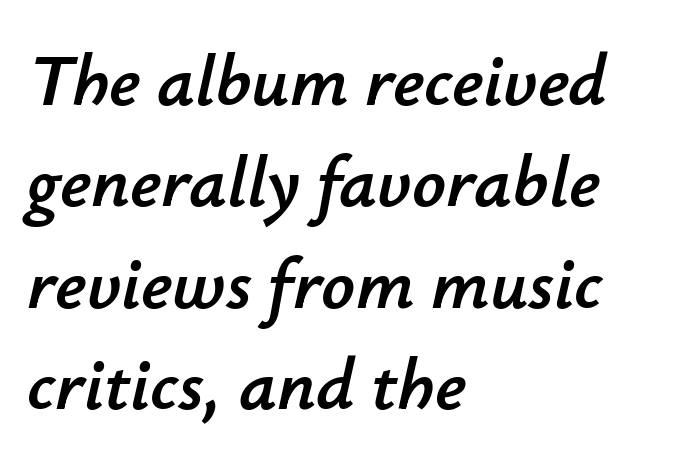
The image shows 74 px text type, italic (leaning right); set left-aligned, normal line spacing (1.37x), normal letter spacing, not underlined; low stroke contrast and a small x-height.
